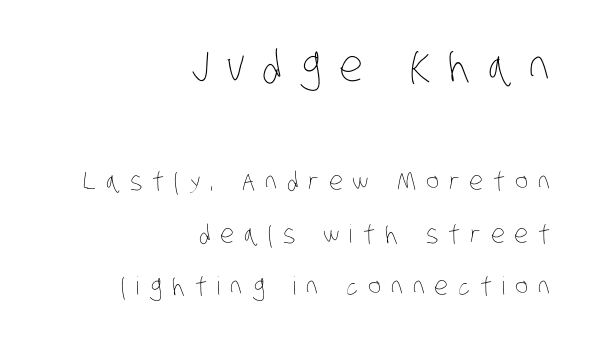
The image shows 43 px thin, condensed type; set right-aligned, loose line spacing (2.09x), unusually wide letter spacing (+0.4 em), not underlined; the first (top) block is 1.72x larger; low stroke contrast and a large x-height.
